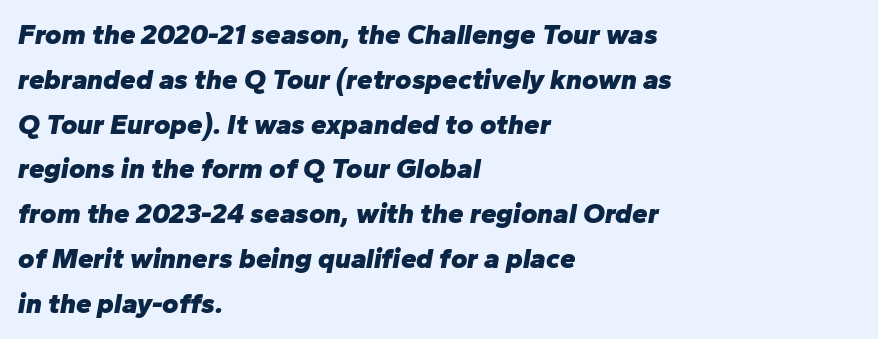
The image shows 28 px heavy type, italic (leaning right); set left-aligned, normal line spacing (1.6x), normal letter spacing, not underlined; low stroke contrast and a medium x-height.
